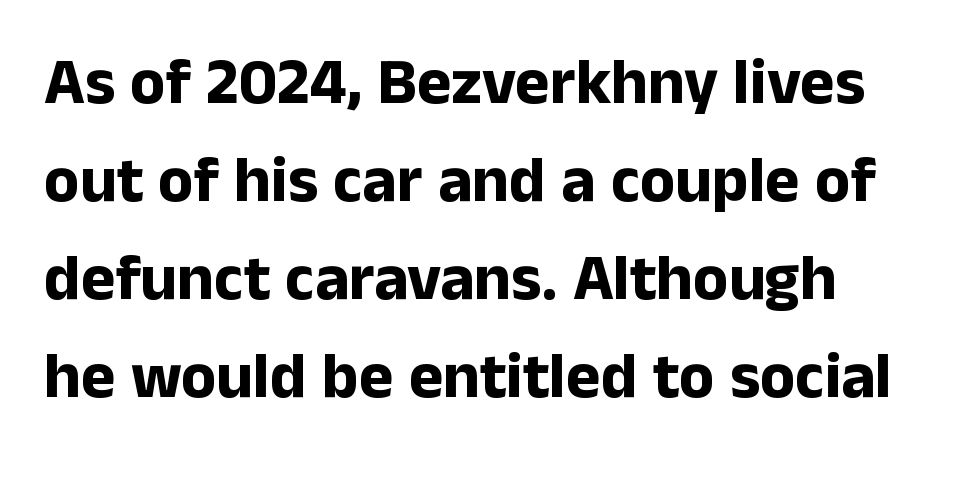
The image shows 65 px bold sans-serif type, upright; set normal line spacing (1.51x), normal letter spacing, not underlined; low stroke contrast and a medium x-height.
